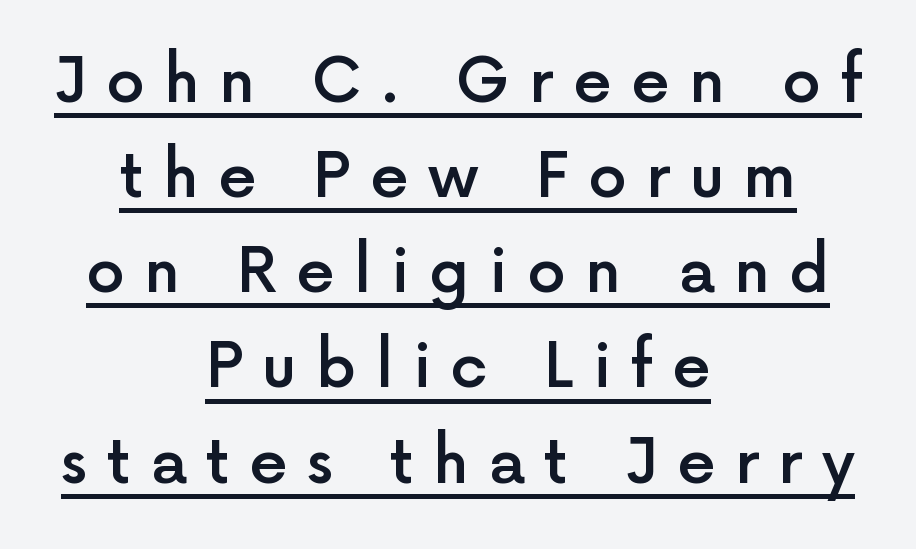
{"serif": "no", "italic": "no", "bold": "semi", "weight": "semibold", "width": "normal", "x_height": "medium", "monospaced": "no", "underline": "yes", "align": "center", "line_spacing": "normal", "line_spacing_ratio": 1.56, "letter_spacing": "wide", "letter_spacing_em": 0.32, "glyph_px": 61}
